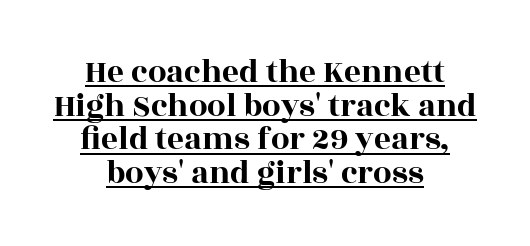
{"serif": "yes", "italic": "no", "width": "wide", "x_height": "large", "monospaced": "no", "underline": "yes", "align": "center", "line_spacing": "tight", "line_spacing_ratio": 1.02, "letter_spacing": "normal", "letter_spacing_em": 0.0, "glyph_px": 33}
